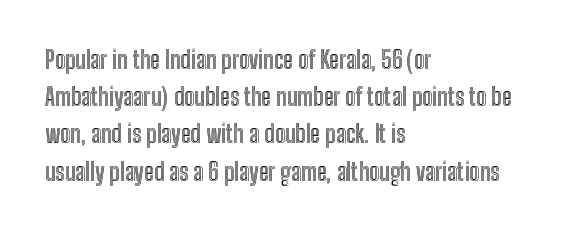
Q: Is the text italic (slanted)? A: No, it is upright.
Q: Is the text underlined? A: No.
Q: How is the paragraph aligned? A: Left-aligned.
Q: Is the spacing between letters normal or unusually wide? A: Normal.
Q: Is the spacing between lines tight, normal or loose? A: Normal.
